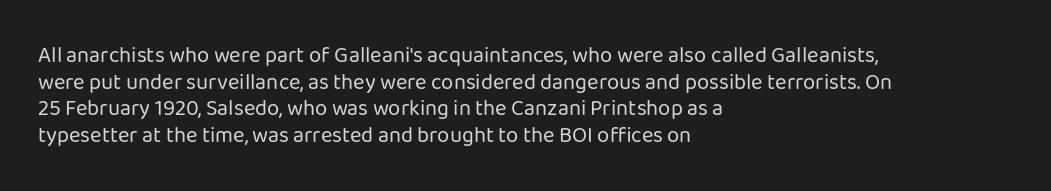
Q: Is the text bold? A: No.
Q: Is the text italic (slanted)? A: No, it is upright.
Q: Is the text underlined? A: No.
Q: How is the paragraph aligned? A: Left-aligned.
Q: Is the spacing between letters normal or unusually wide? A: Normal.
